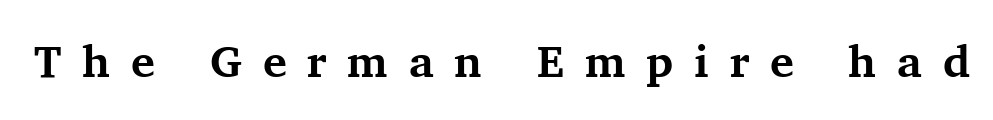
{"serif": "yes", "italic": "no", "bold": "yes", "weight": "bold", "width": "normal", "stroke_contrast": "medium", "x_height": "medium", "monospaced": "no", "underline": "no", "letter_spacing": "wide", "letter_spacing_em": 0.46, "glyph_px": 45}
